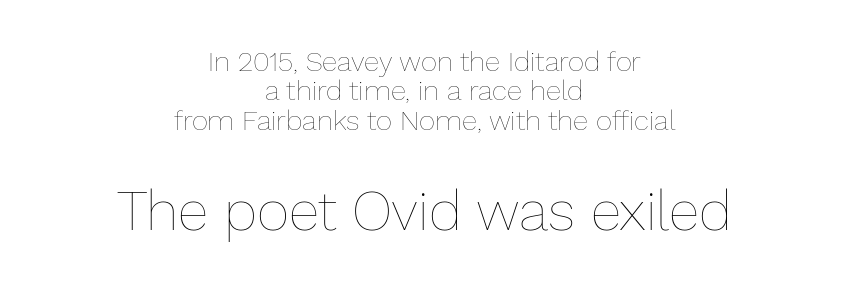
Q: Is the text bold? A: No.
Q: Is the text italic (slanted)? A: No, it is upright.
Q: Is the text underlined? A: No.
Q: How is the paragraph aligned? A: Centered.
Q: Is the spacing between letters normal or unusually wide? A: Normal.
Q: Is the spacing between lines tight, normal or loose? A: Tight.
Q: Which block of text is set in a larger size, the first (top) or the second (bottom)? A: The second (bottom) one.
Q: Width (condensed, normal, or wide)? A: Normal.
Q: Stroke contrast? A: Low.
Q: x-height? A: Medium.
Q: Monospaced? A: No.
